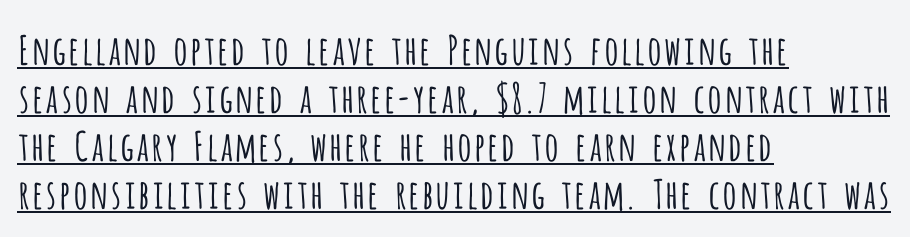
Letter spacing: default. Italic? Not at all — the glyphs are vertical. Weight: not bold — regular or lighter. The passage shown is underscored from start to finish. Typeset ragged right — the left edge is the straight one. Note the varied advance widths — an 'i' is clearly narrower than an 'm'.
